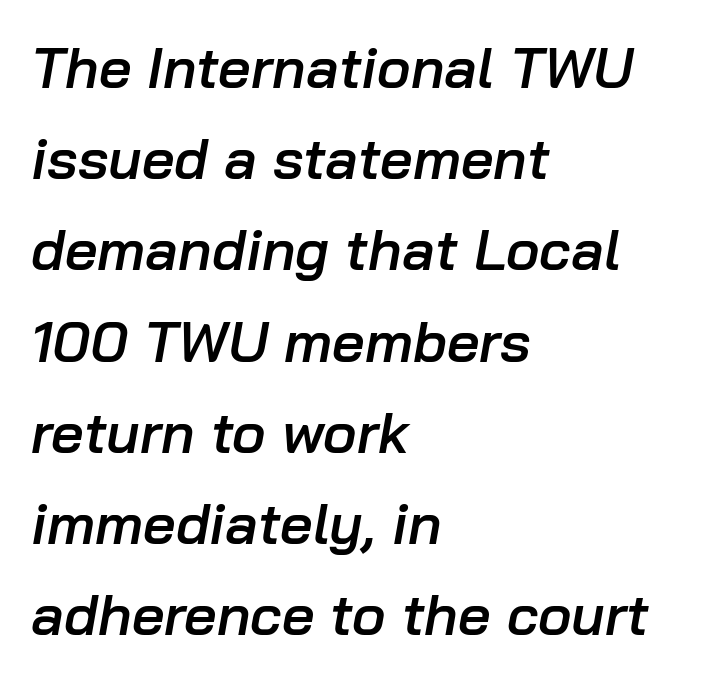
The image shows 57 px semibold type, italic (leaning right); set left-aligned, normal line spacing (1.6x), normal letter spacing, not underlined; low stroke contrast and a medium x-height.
